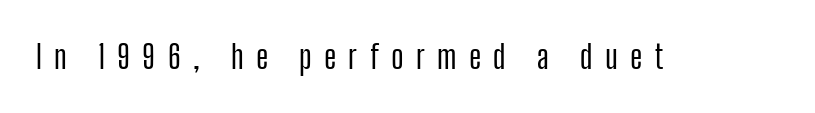
{"serif": "no", "italic": "no", "width": "condensed", "stroke_contrast": "low", "x_height": "medium", "monospaced": "no", "underline": "no", "letter_spacing": "wide", "letter_spacing_em": 0.37, "glyph_px": 33}
